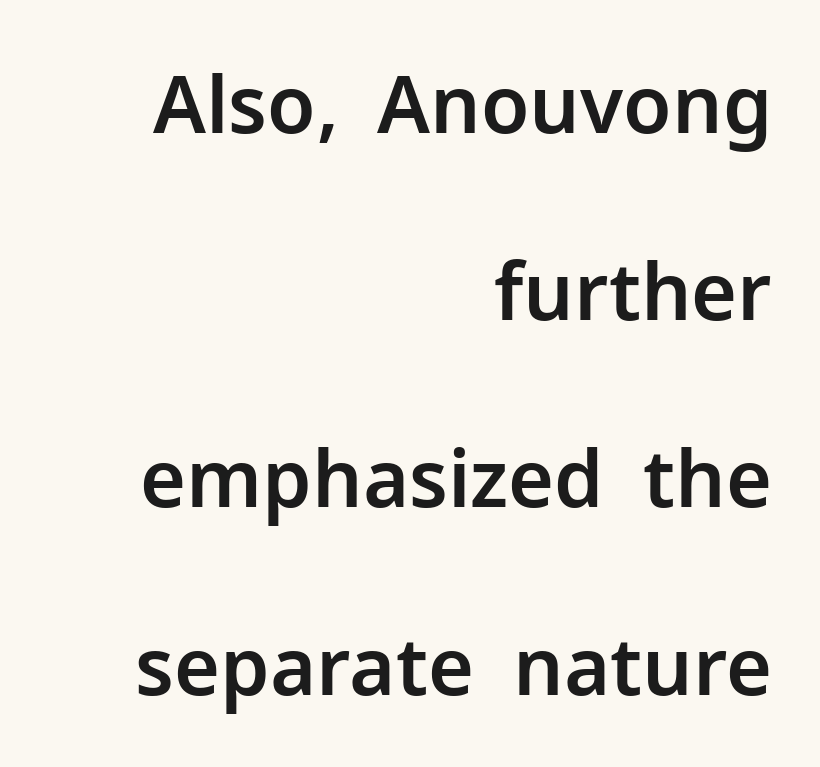
{"serif": "no", "italic": "no", "width": "normal", "stroke_contrast": "low", "x_height": "medium", "monospaced": "no", "underline": "no", "align": "right", "line_spacing": "loose", "line_spacing_ratio": 2.37, "letter_spacing": "normal", "letter_spacing_em": 0.0, "glyph_px": 79}
